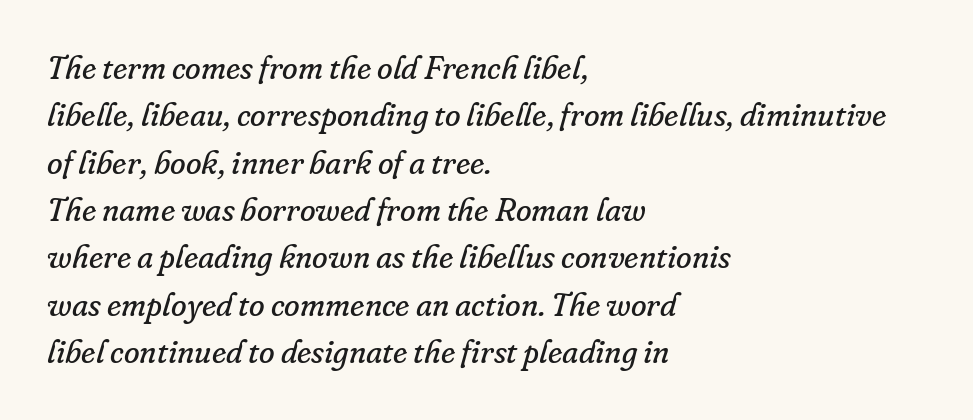
The leading is moderate, giving the passage an even texture. Every character sits at an angle, as italics do. Character widths vary here, with narrow letters taking less room than wide ones. I'd call this a serif setting — the letters wear small feet. No extra ink here — the face is not bold. The text block is weighted toward the left margin, trailing off unevenly rightward.
